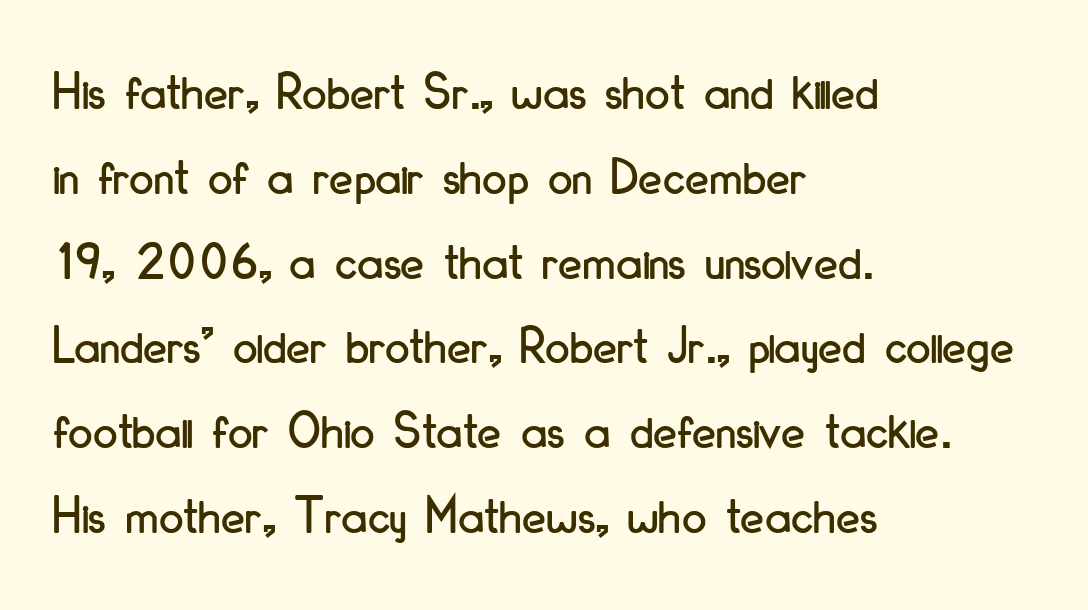
Q: Is the text italic (slanted)? A: No, it is upright.
Q: Is the typeface a serif or a sans-serif typeface? A: Sans-serif.
Q: Is the text underlined? A: No.
Q: How is the paragraph aligned? A: Left-aligned.
Q: Is the spacing between letters normal or unusually wide? A: Normal.
Q: Is the spacing between lines tight, normal or loose? A: Normal.
Q: Width (condensed, normal, or wide)? A: Condensed.
Q: Stroke contrast? A: Low.
Q: x-height? A: Small.
Q: Monospaced? A: No.
